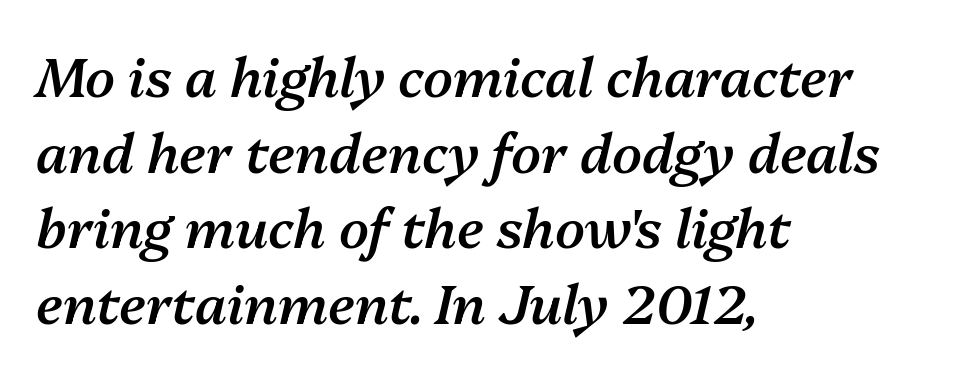
The rows are spaced the way most documents space them. Emphasis-style slanted type is in use. The letters advance in unequal steps, a hallmark of proportional type. Alignment: flush left. In terms of letterspacing, this is plain default setting.
